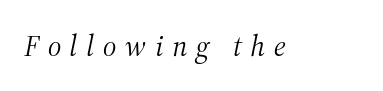
Q: Is the text bold? A: No.
Q: Is the text italic (slanted)? A: Yes, it leans right by about 12 degrees.
Q: Is the typeface a serif or a sans-serif typeface? A: Serif.
Q: Is the text underlined? A: No.
Q: Is the spacing between letters normal or unusually wide? A: Unusually wide.
Q: Width (condensed, normal, or wide)? A: Normal.
Q: Stroke contrast? A: Medium.
Q: x-height? A: Medium.
Q: Monospaced? A: No.
